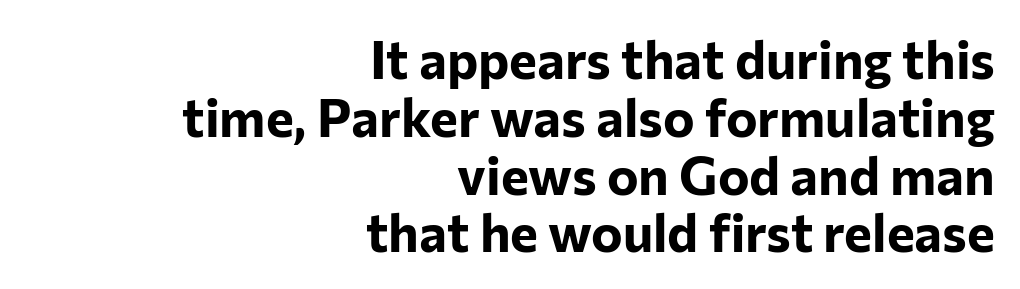
Q: Is the text bold? A: Yes.
Q: Is the text italic (slanted)? A: No, it is upright.
Q: Is the typeface a serif or a sans-serif typeface? A: Sans-serif.
Q: Is the text underlined? A: No.
Q: How is the paragraph aligned? A: Right-aligned.
Q: Is the spacing between letters normal or unusually wide? A: Normal.
Q: Is the spacing between lines tight, normal or loose? A: Tight.
Q: Width (condensed, normal, or wide)? A: Normal.
Q: Stroke contrast? A: Low.
Q: x-height? A: Medium.
Q: Monospaced? A: No.
